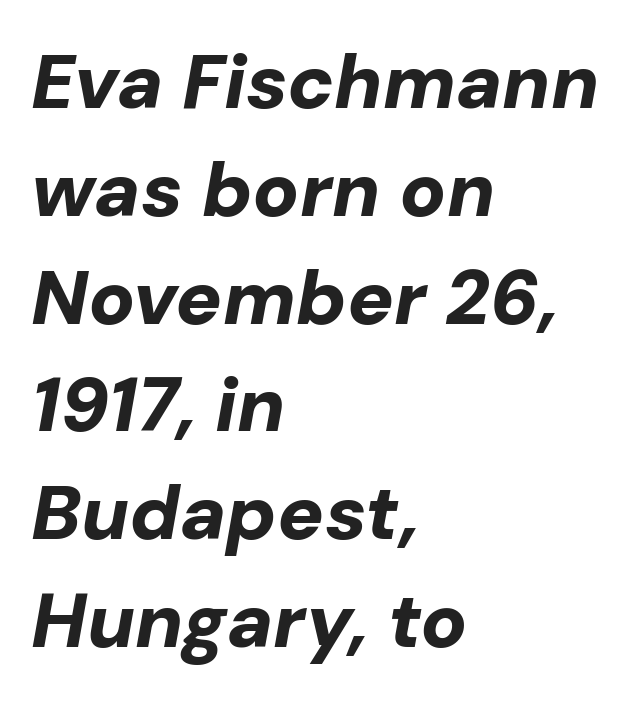
{"italic": "yes", "lean": "right", "slant_degrees": 10, "bold": "yes", "weight": "bold", "width": "normal", "stroke_contrast": "low", "x_height": "medium", "monospaced": "no", "underline": "no", "align": "left", "line_spacing": "normal", "line_spacing_ratio": 1.4, "letter_spacing": "normal", "letter_spacing_em": 0.0, "glyph_px": 77}
